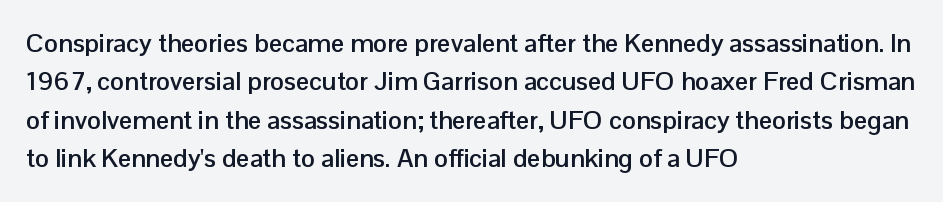
The image shows 26 px bold type, upright; set left-aligned, normal line spacing (1.48x), normal letter spacing, not underlined.
